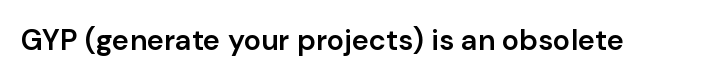
The baseline area is clear. Characters follow at the spacing the type designer built in. The passage shown is semibold, sitting just below true bold. Character widths vary here, with narrow letters taking less room than wide ones. Observe the absence of serifs on each vertical stroke in this sample.
